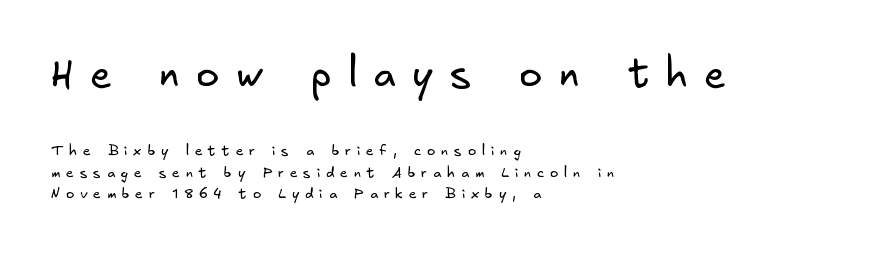
Q: Is the text bold? A: No.
Q: Is the typeface a serif or a sans-serif typeface? A: Sans-serif.
Q: Is the text underlined? A: No.
Q: How is the paragraph aligned? A: Left-aligned.
Q: Is the spacing between letters normal or unusually wide? A: Unusually wide.
Q: Is the spacing between lines tight, normal or loose? A: Normal.
Q: Which block of text is set in a larger size, the first (top) or the second (bottom)? A: The first (top) one.
Q: Width (condensed, normal, or wide)? A: Normal.
Q: Stroke contrast? A: Low.
Q: x-height? A: Small.
